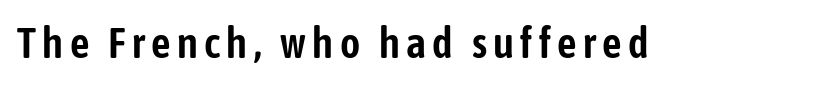
The string is rendered with underlining switched off. The designer went with a sans here, leaving each stem footless. Character widths vary here, with narrow letters taking less room than wide ones. A roman cut, with each character standing at attention.
